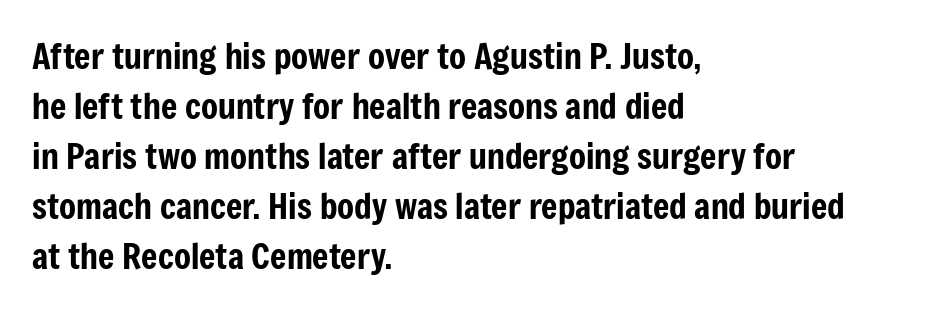
Look at the tracking — it's just the regular setting, nothing added. Each line starts at the same left margin while the right side varies. Plain, unruled lines of type. This sample has the flowing, uneven cadence of proportional lettering. To sum up the face: it is a sans, with no serifs.
